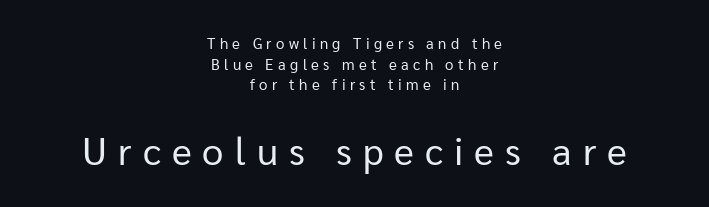
Q: Is the text bold? A: No.
Q: Is the text italic (slanted)? A: No, it is upright.
Q: Is the typeface a serif or a sans-serif typeface? A: Sans-serif.
Q: Is the text underlined? A: No.
Q: How is the paragraph aligned? A: Centered.
Q: Is the spacing between letters normal or unusually wide? A: Unusually wide.
Q: Is the spacing between lines tight, normal or loose? A: Normal.
Q: Which block of text is set in a larger size, the first (top) or the second (bottom)? A: The second (bottom) one.
Q: Width (condensed, normal, or wide)? A: Normal.
Q: Stroke contrast? A: Low.
Q: x-height? A: Medium.
Q: Monospaced? A: No.
